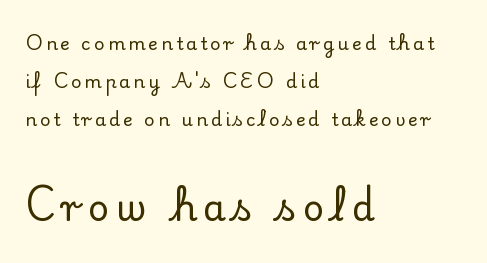
The image shows 37 px serif type, upright; set left-aligned, loose line spacing (2.12x), not underlined; the second (bottom) block is 2.06x larger; low stroke contrast and a small x-height.
